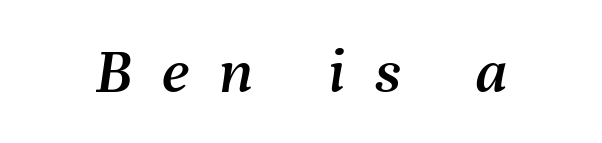
Emphasis-style slanted type is in use. The tracking reads as deliberately expanded to a designer's eye. The space directly below the letters is spotless. Varying glyph widths throughout — classic text-font behaviour.
